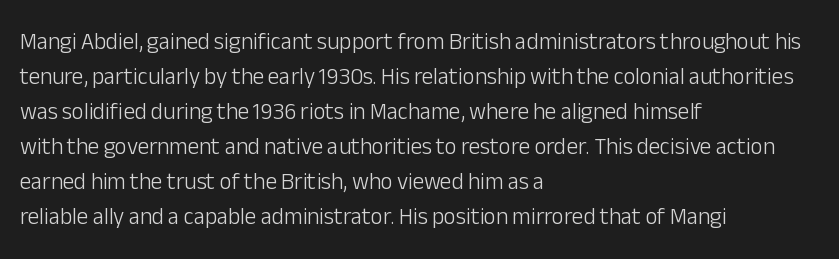
Q: Is the text bold? A: No.
Q: Is the text italic (slanted)? A: No, it is upright.
Q: Is the text underlined? A: No.
Q: How is the paragraph aligned? A: Left-aligned.
Q: Is the spacing between letters normal or unusually wide? A: Normal.
Q: Is the spacing between lines tight, normal or loose? A: Normal.
